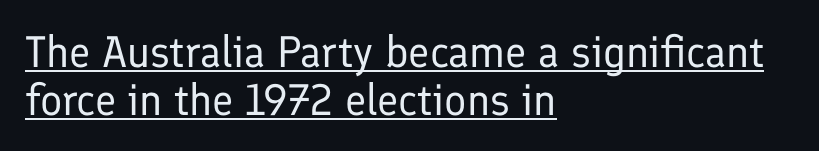
Q: Is the text bold? A: No.
Q: Is the text italic (slanted)? A: No, it is upright.
Q: Is the typeface a serif or a sans-serif typeface? A: Sans-serif.
Q: Is the text underlined? A: Yes.
Q: How is the paragraph aligned? A: Left-aligned.
Q: Is the spacing between letters normal or unusually wide? A: Normal.
Q: Is the spacing between lines tight, normal or loose? A: Tight.
Q: Width (condensed, normal, or wide)? A: Normal.
Q: Stroke contrast? A: Low.
Q: x-height? A: Medium.
Q: Monospaced? A: No.
